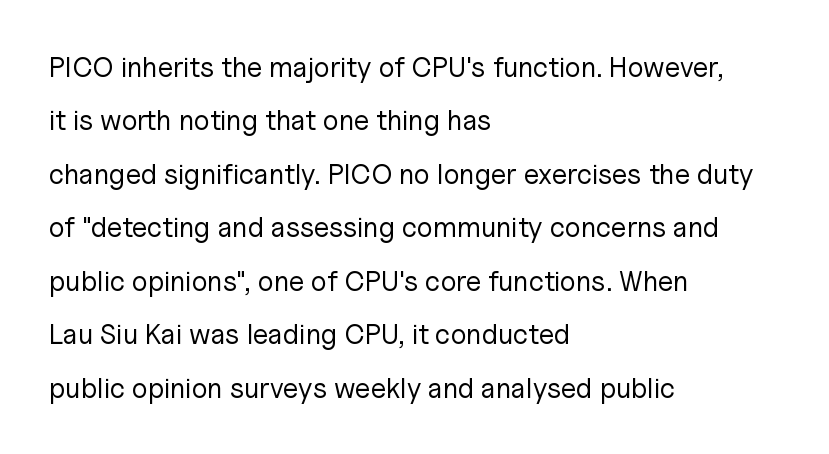
Q: Is the text bold? A: No.
Q: Is the text italic (slanted)? A: No, it is upright.
Q: Is the typeface a serif or a sans-serif typeface? A: Sans-serif.
Q: Is the text underlined? A: No.
Q: How is the paragraph aligned? A: Left-aligned.
Q: Is the spacing between letters normal or unusually wide? A: Normal.
Q: Is the spacing between lines tight, normal or loose? A: Loose.
Q: Width (condensed, normal, or wide)? A: Normal.
Q: Stroke contrast? A: Low.
Q: x-height? A: Medium.
Q: Monospaced? A: No.
